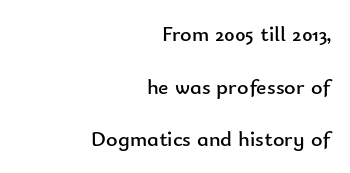
{"italic": "no", "bold": "no", "underline": "no", "align": "right", "line_spacing": "loose", "line_spacing_ratio": 2.39, "letter_spacing": "normal", "letter_spacing_em": 0.0, "glyph_px": 22}
